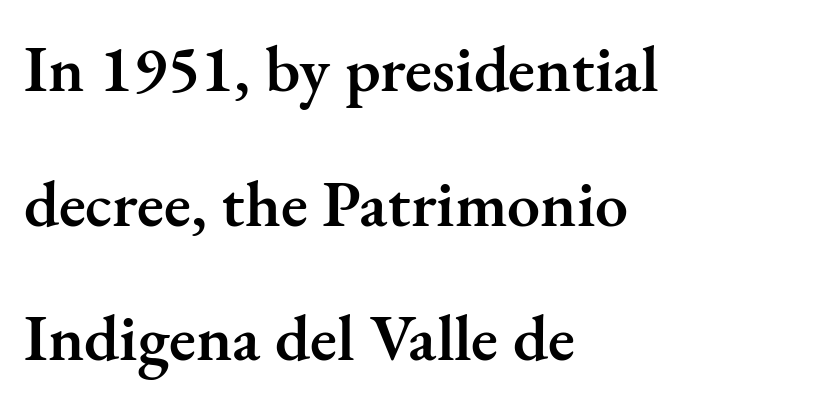
{"serif": "yes", "italic": "no", "bold": "semi", "weight": "semibold", "width": "normal", "stroke_contrast": "medium", "x_height": "small", "monospaced": "no", "underline": "no", "align": "left", "line_spacing": "loose", "line_spacing_ratio": 2.04, "letter_spacing": "normal", "letter_spacing_em": 0.0, "glyph_px": 66}
